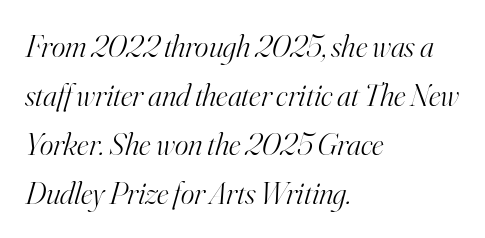
{"serif": "yes", "italic": "yes", "lean": "right", "slant_degrees": 16, "bold": "no", "weight": "light", "width": "normal", "stroke_contrast": "high", "x_height": "small", "monospaced": "no", "underline": "no", "align": "left", "line_spacing": "normal", "line_spacing_ratio": 1.53, "letter_spacing": "normal", "letter_spacing_em": 0.0, "glyph_px": 32}
